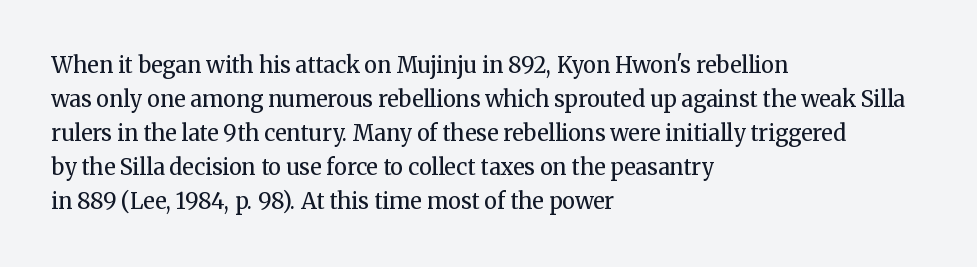
Q: Is the text bold? A: No.
Q: Is the text italic (slanted)? A: No, it is upright.
Q: Is the text underlined? A: No.
Q: How is the paragraph aligned? A: Left-aligned.
Q: Is the spacing between letters normal or unusually wide? A: Normal.
Q: Is the spacing between lines tight, normal or loose? A: Normal.
